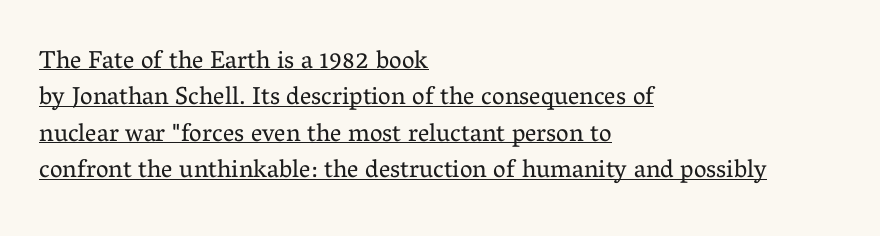
The image shows 25 px text type, upright; set left-aligned, normal line spacing (1.46x), normal letter spacing, underlined.
